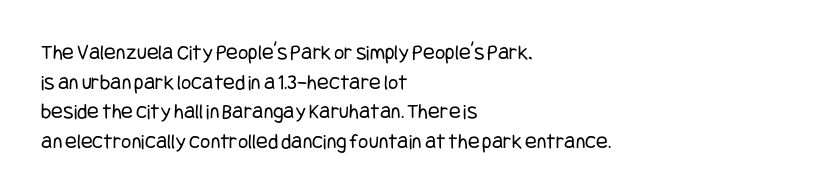
Q: Is the text bold? A: No.
Q: Is the text italic (slanted)? A: No, it is upright.
Q: Is the text underlined? A: No.
Q: How is the paragraph aligned? A: Left-aligned.
Q: Is the spacing between letters normal or unusually wide? A: Normal.
Q: Is the spacing between lines tight, normal or loose? A: Normal.
